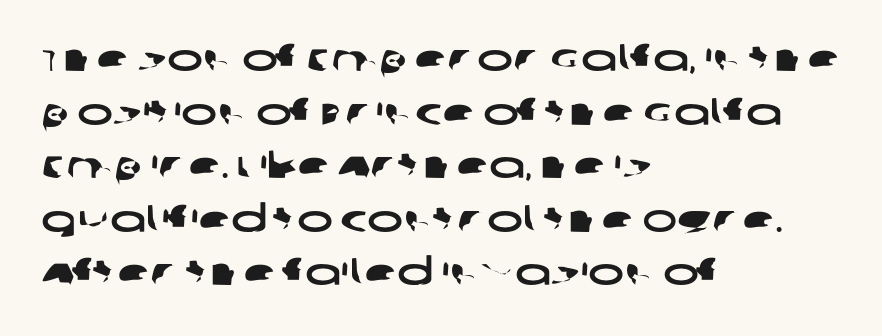
A sans-serif font was chosen for this passage. Honestly, the row spacing looks completely unremarkable. This sample has the flowing, uneven cadence of proportional lettering. Underline: absent.
